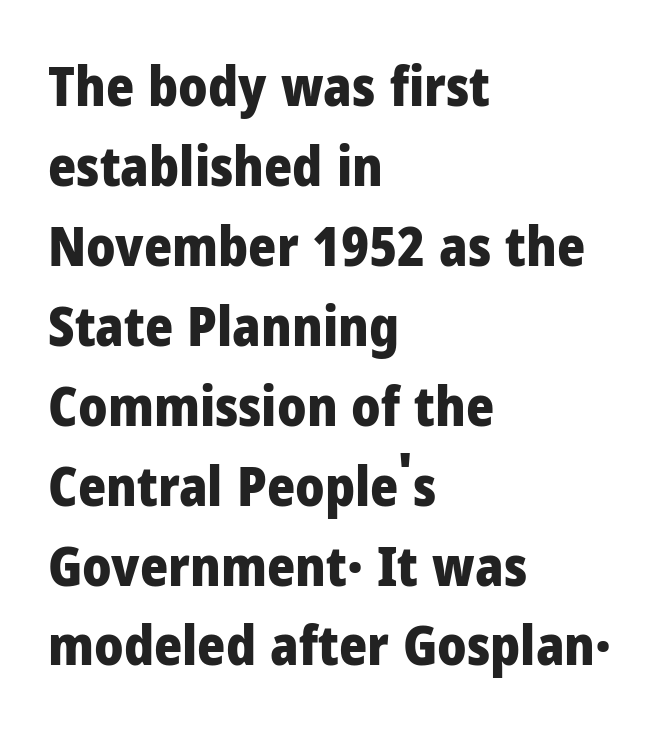
{"serif": "no", "italic": "no", "bold": "yes", "weight": "heavy", "width": "normal", "stroke_contrast": "low", "x_height": "medium", "monospaced": "no", "underline": "no", "align": "left", "line_spacing": "normal", "line_spacing_ratio": 1.48, "letter_spacing": "normal", "letter_spacing_em": 0.0, "glyph_px": 54}
